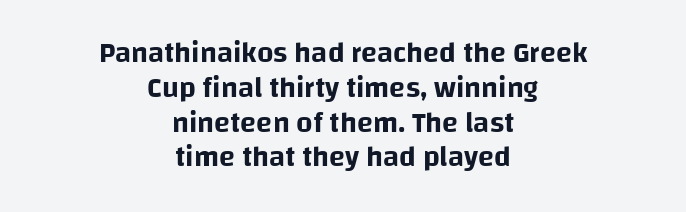
Q: Is the text italic (slanted)? A: No, it is upright.
Q: Is the typeface a serif or a sans-serif typeface? A: Sans-serif.
Q: Is the text underlined? A: No.
Q: How is the paragraph aligned? A: Centered.
Q: Is the spacing between letters normal or unusually wide? A: Normal.
Q: Width (condensed, normal, or wide)? A: Normal.
Q: Stroke contrast? A: Low.
Q: x-height? A: Large.
Q: Monospaced? A: No.
